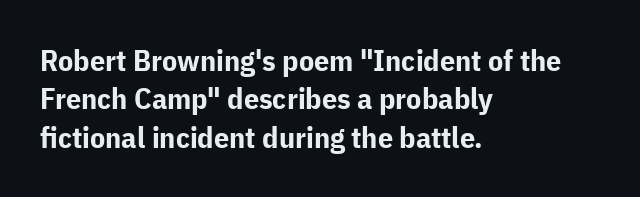
Q: Is the text bold? A: Yes.
Q: Is the text italic (slanted)? A: No, it is upright.
Q: Is the typeface a serif or a sans-serif typeface? A: Sans-serif.
Q: Is the text underlined? A: No.
Q: How is the paragraph aligned? A: Left-aligned.
Q: Is the spacing between letters normal or unusually wide? A: Normal.
Q: Is the spacing between lines tight, normal or loose? A: Normal.
Q: Width (condensed, normal, or wide)? A: Normal.
Q: Stroke contrast? A: Low.
Q: x-height? A: Medium.
Q: Monospaced? A: No.
